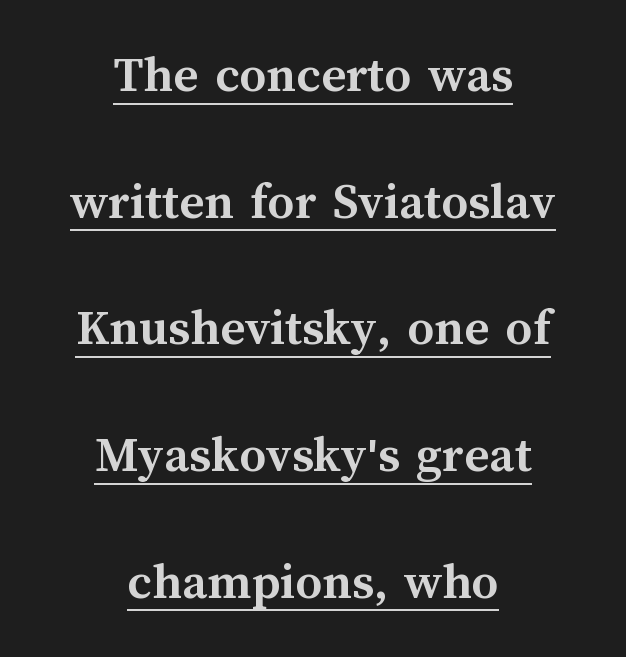
Vertical strokes here are truly vertical. This rendering features underlined lettering. Is the letter spacing exaggerated? No — it looks like the ordinary default. Do the characters align in a grid? No, the font is proportional. Both edges are ragged and mirror each other, which tells us the setting is centered. Horizontal bands of white between lines are thick stripes.
